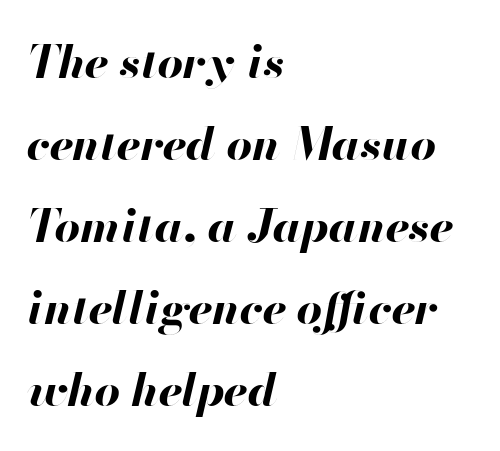
{"italic": "yes", "lean": "right", "slant_degrees": 13, "bold": "yes", "weight": "bold", "width": "normal", "stroke_contrast": "high", "x_height": "small", "monospaced": "no", "underline": "no", "align": "left", "line_spacing_ratio": 1.82, "letter_spacing": "normal", "letter_spacing_em": 0.0, "glyph_px": 45}
